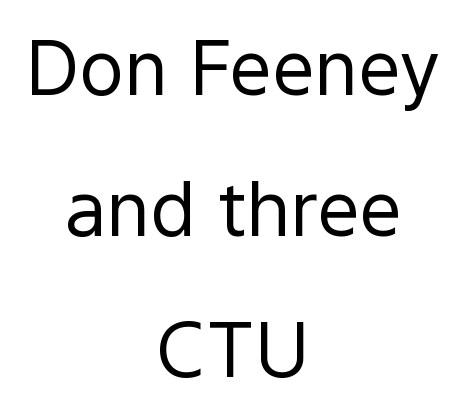
Q: Is the text bold? A: No.
Q: Is the text italic (slanted)? A: No, it is upright.
Q: Is the typeface a serif or a sans-serif typeface? A: Sans-serif.
Q: Is the text underlined? A: No.
Q: How is the paragraph aligned? A: Centered.
Q: Is the spacing between letters normal or unusually wide? A: Normal.
Q: Width (condensed, normal, or wide)? A: Normal.
Q: x-height? A: Medium.
Q: Monospaced? A: No.
